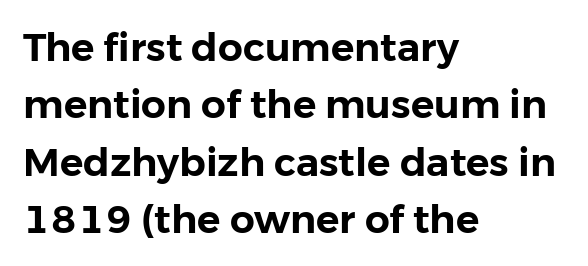
The image shows 39 px sans-serif type, upright; set left-aligned, normal line spacing (1.47x), normal letter spacing, not underlined; low stroke contrast and a medium x-height.
